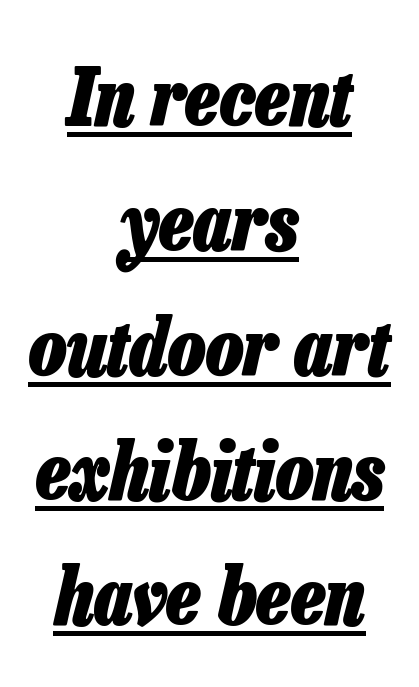
The passage shown is typed in a proportional face where columns would drift. This sample uses plain, unmodified letter spacing. Slant detected: the letters are inclined. The rendering positions every line midway between the sides.
